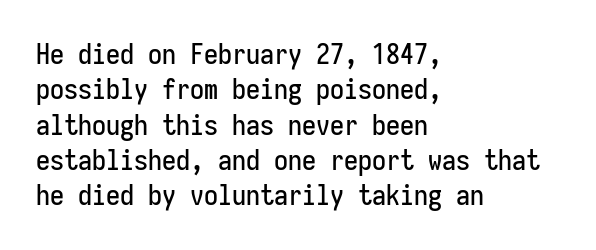
The image shows 28 px condensed sans-serif type, upright, monospaced; set left-aligned, normal line spacing (1.26x), normal letter spacing, not underlined; low stroke contrast and a medium x-height.
